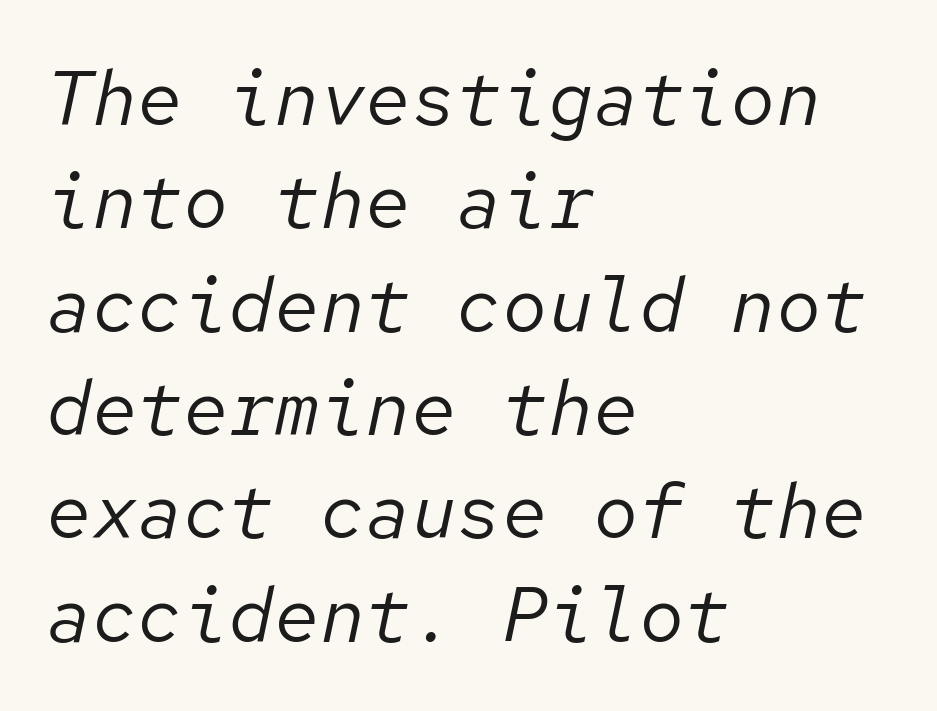
{"italic": "yes", "lean": "right", "slant_degrees": 12, "bold": "no", "weight": "regular", "width": "normal", "stroke_contrast": "low", "x_height": "medium", "monospaced": "yes", "underline": "no", "align": "left", "line_spacing": "normal", "line_spacing_ratio": 1.36, "letter_spacing": "normal", "letter_spacing_em": 0.0, "glyph_px": 76}
